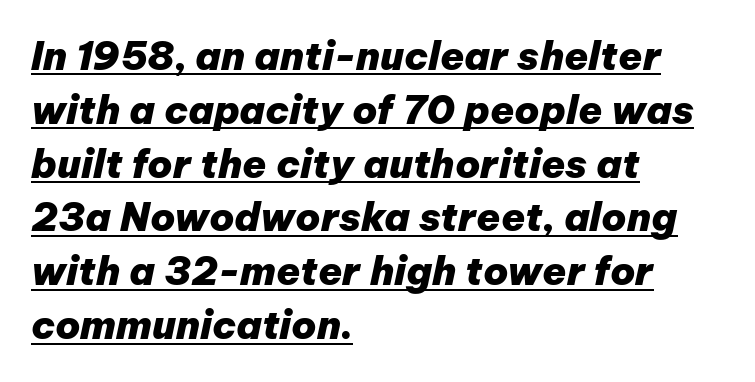
The image shows 39 px heavy type, italic (leaning right); set left-aligned, normal line spacing (1.38x), normal letter spacing, underlined; low stroke contrast and a medium x-height.
